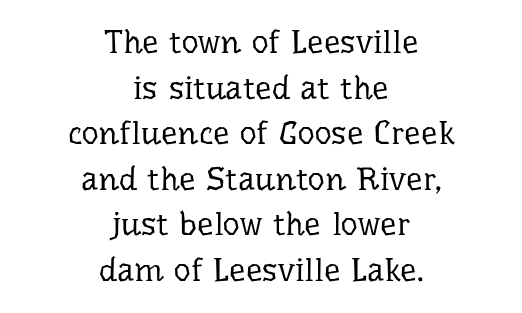
This rendering employs a face with finishing strokes, i.e., a serif. Heft: none added — not bold. This sample keeps an unexceptional amount of space between lines. Character widths vary here, with narrow letters taking less room than wide ones.
